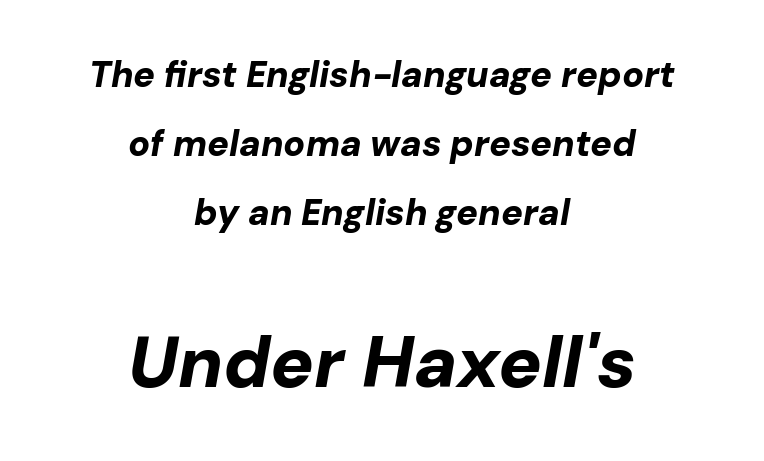
The image shows 72 px bold type, italic (leaning right); set centered, loose line spacing (1.91x), normal letter spacing, not underlined; the second (bottom) block is 2.0x larger; low stroke contrast and a medium x-height.
